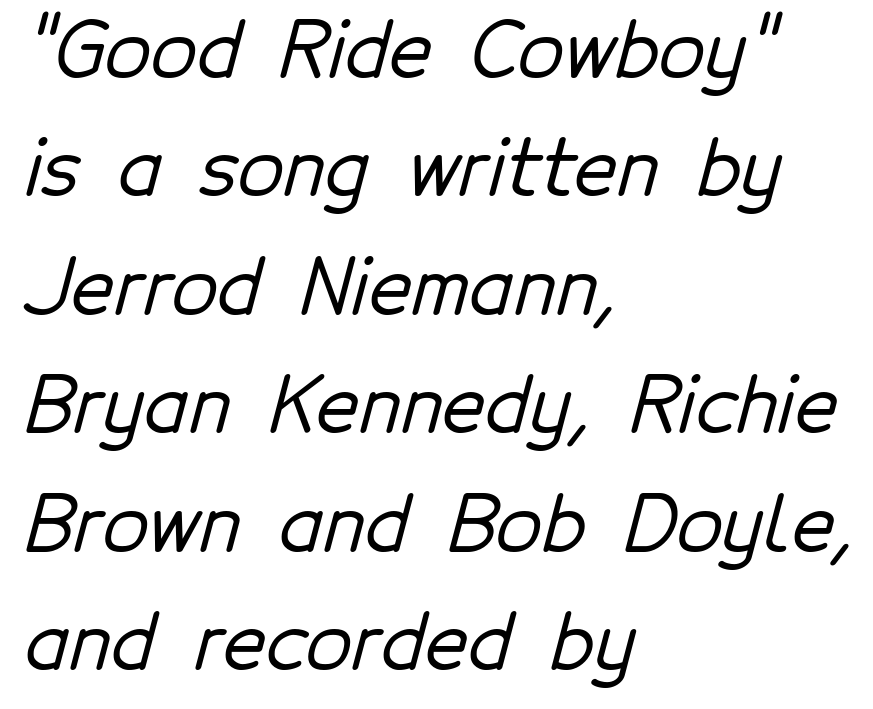
The type is set solid horizontally, with unmodified tracking. Unmarked baselines from the first word to the last. The face used here is proportionally spaced, like ordinary book or web type. Notice how the passage keeps a crisp vertical edge on the left only. This sample keeps an unexceptional amount of space between lines. You can tell from the bare stems that sans-serif type was used.
